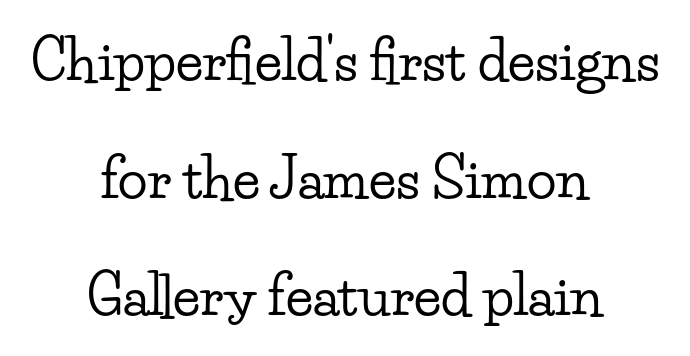
The passage shown has conventional tracking throughout. The zone under the glyphs is completely vacant. You can tell it's not italic because the verticals are truly vertical. The rag falls on both sides of this text block equally. If you measured baseline to baseline, you'd find a long distance.
